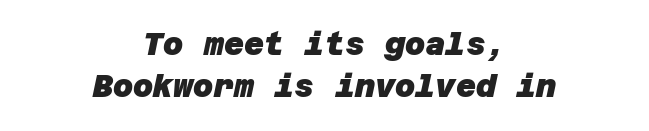
The image shows 31 px heavy sans-serif type; set centered, normal line spacing (1.37x), normal letter spacing, not underlined; low stroke contrast and a large x-height.
